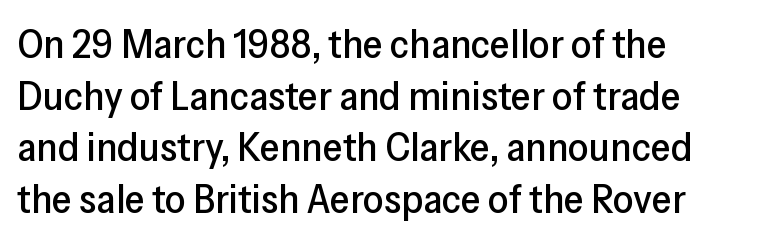
{"serif": "no", "italic": "no", "width": "normal", "stroke_contrast": "low", "x_height": "medium", "monospaced": "no", "underline": "no", "align": "left", "line_spacing": "normal", "line_spacing_ratio": 1.26, "letter_spacing": "normal", "letter_spacing_em": 0.0, "glyph_px": 41}
